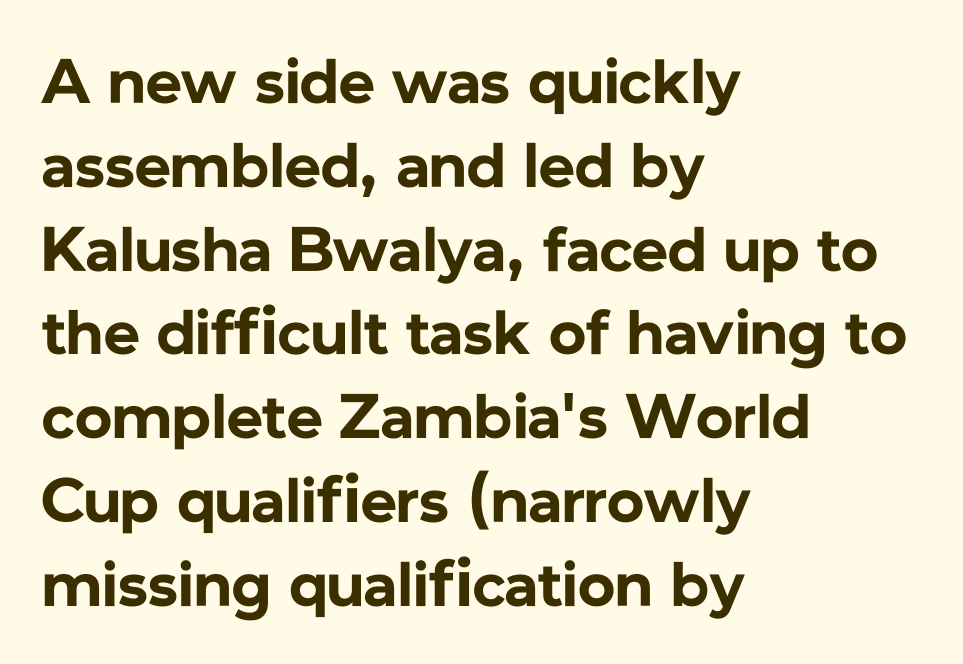
The horizontal fit of the characters is conventional and even. The letters carry no serifs — their stems end cleanly without finishing strokes. Bare-footed words on every line. A typesetter would call this proportional, since set widths differ per character.
